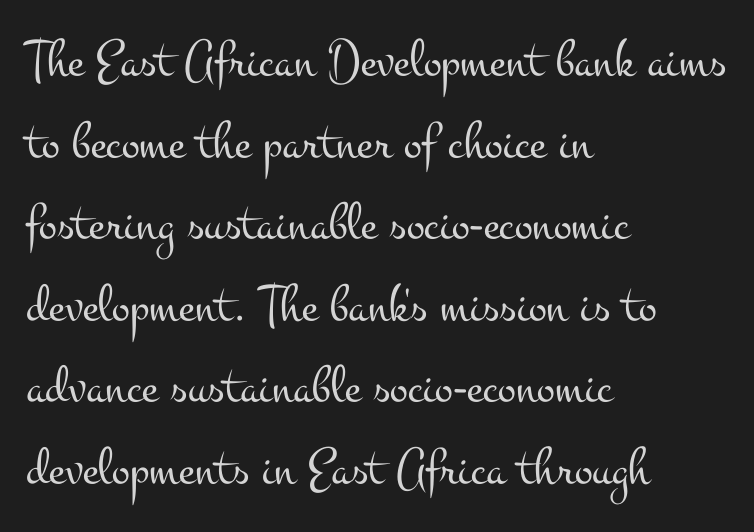
This rendering features lettering with no underline. Here the glyphs are tracked normally, forming tight word shapes. Examine the stroke ends and you'll spot serifs. Line beginnings align vertically; line endings do not. Is there much room between lines? A standard amount, neither cramped nor airy. The letters advance in unequal steps, a hallmark of proportional type.
